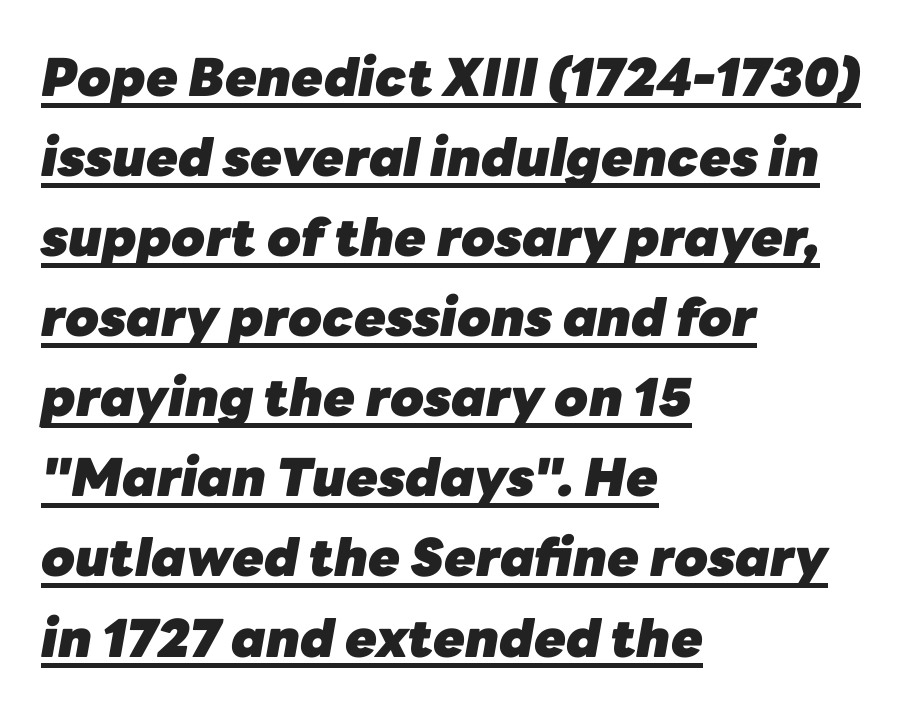
Q: Is the text bold? A: Yes.
Q: Is the text italic (slanted)? A: Yes, it leans right by about 10 degrees.
Q: Is the text underlined? A: Yes.
Q: How is the paragraph aligned? A: Left-aligned.
Q: Is the spacing between letters normal or unusually wide? A: Normal.
Q: Is the spacing between lines tight, normal or loose? A: Normal.
Q: Width (condensed, normal, or wide)? A: Normal.
Q: Stroke contrast? A: Low.
Q: x-height? A: Medium.
Q: Monospaced? A: No.
